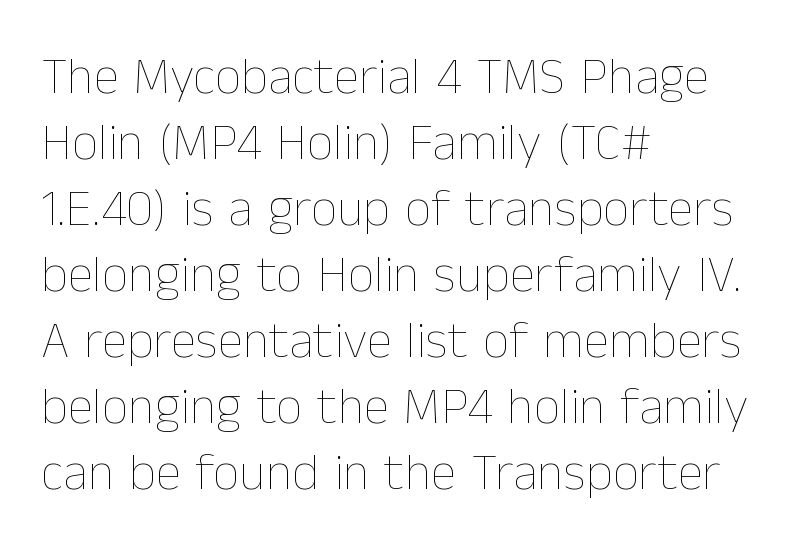
{"italic": "no", "bold": "no", "weight": "thin", "width": "normal", "stroke_contrast": "low", "x_height": "medium", "monospaced": "no", "underline": "no", "align": "left", "line_spacing": "normal", "line_spacing_ratio": 1.27, "letter_spacing": "normal", "letter_spacing_em": 0.0, "glyph_px": 52}
